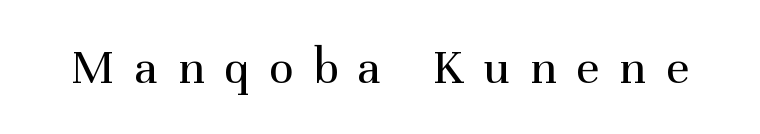
The image shows 51 px regular-weight serif type, upright; set unusually wide letter spacing (+0.39 em), not underlined; medium stroke contrast and a medium x-height.
